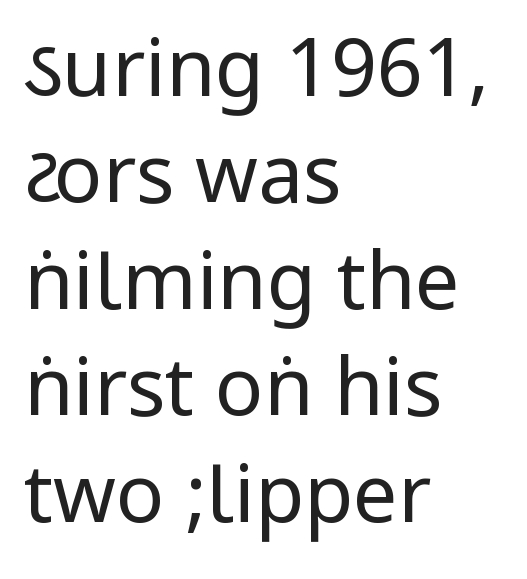
The image shows 80 px regular-weight, condensed sans-serif type, upright; set left-aligned, normal line spacing (1.33x), normal letter spacing, not underlined; low stroke contrast.
